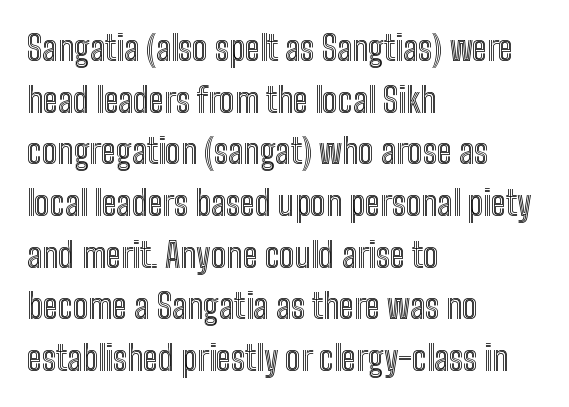
Plain, unruled lines of type. Do the letters lean? They stand straight. Rows of type keep a routine distance in the vertical direction. Here the designer chose a conventional face with non-uniform glyph widths. What stands out about the letter spacing? Nothing — it is the standard amount.
